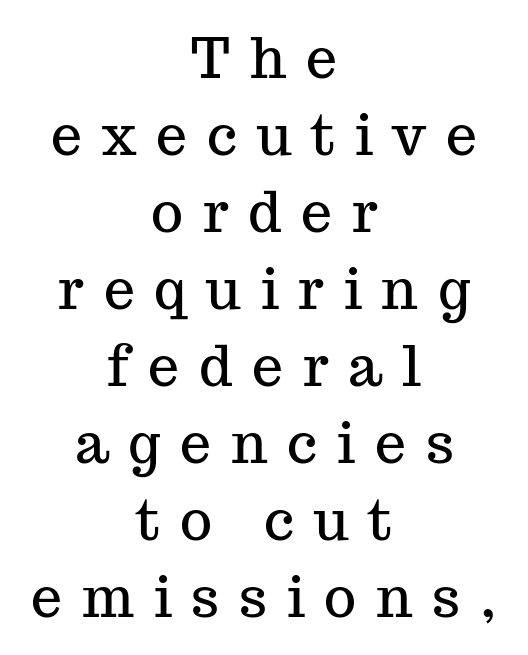
Tracking value appears strongly positive — letters spread wide. This rendering uses center alignment, leaving both contours irregular but symmetric. Leading matches the norm, producing a regular column. The passage shown is typed in a proportional face where columns would drift. These lines are composed in type with serifs. Vertical strokes here are truly vertical.
